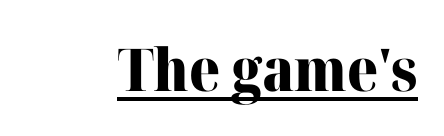
Each word holds together tightly as a unit, with standard inter-letter gaps. The face used here appears with an underline applied. Quick note: not italic, upright. Think of a printed novel: that variable character pitch is what you see here.
